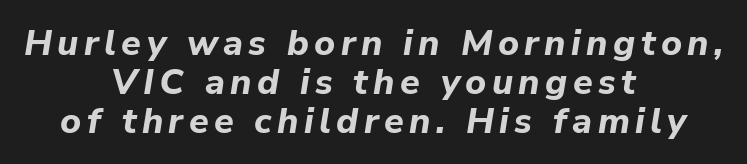
Each letter keeps its own natural width here, so spacing adapts to shape. Decoration check: the copy has no underline. The compositor balanced each line on the midline. These words are printed bold, with thick strokes throughout.
